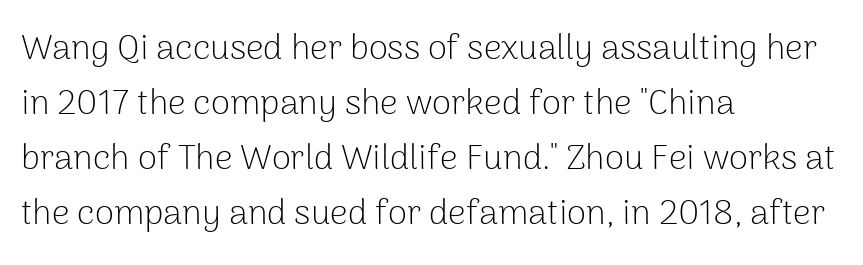
{"serif": "no", "italic": "no", "bold": "no", "weight": "light", "width": "normal", "stroke_contrast": "low", "x_height": "medium", "monospaced": "no", "underline": "no", "align": "left", "line_spacing": "normal", "line_spacing_ratio": 1.57, "letter_spacing": "normal", "letter_spacing_em": 0.0, "glyph_px": 35}
